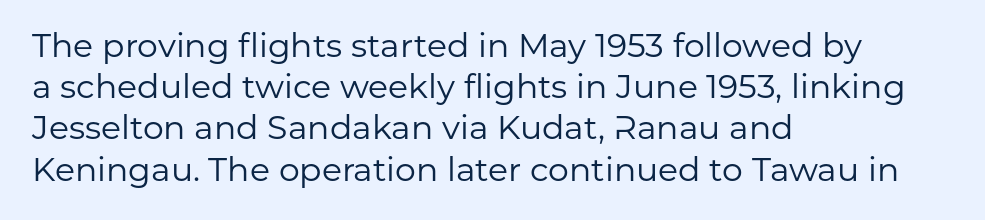
{"serif": "no", "italic": "no", "bold": "no", "weight": "regular", "width": "normal", "stroke_contrast": "low", "x_height": "medium", "monospaced": "no", "underline": "no", "align": "left", "line_spacing": "normal", "line_spacing_ratio": 1.25, "letter_spacing": "normal", "letter_spacing_em": 0.0, "glyph_px": 33}
